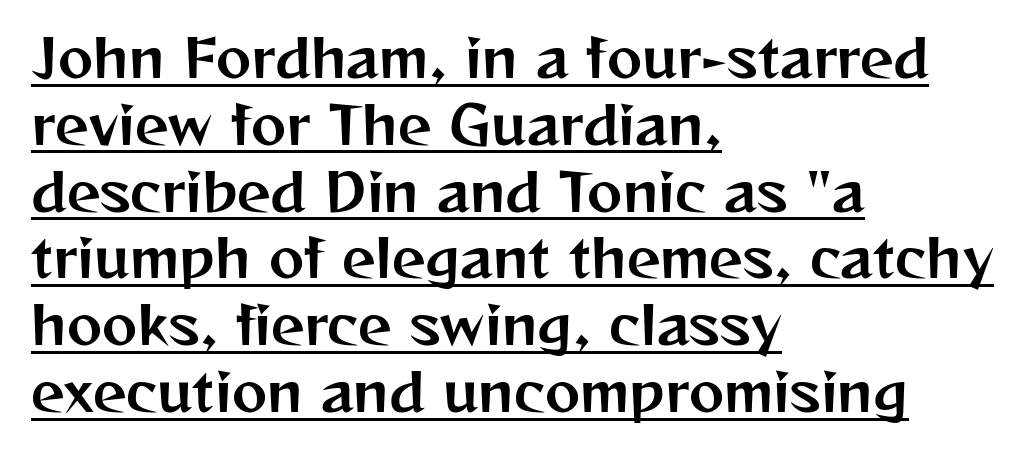
Q: Is the text italic (slanted)? A: No, it is upright.
Q: Is the typeface a serif or a sans-serif typeface? A: Sans-serif.
Q: Is the text underlined? A: Yes.
Q: How is the paragraph aligned? A: Left-aligned.
Q: Is the spacing between letters normal or unusually wide? A: Normal.
Q: Is the spacing between lines tight, normal or loose? A: Normal.
Q: Width (condensed, normal, or wide)? A: Normal.
Q: Stroke contrast? A: Medium.
Q: x-height? A: Medium.
Q: Monospaced? A: No.
